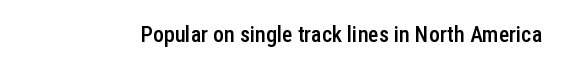
The image shows 22 px text type, upright; set normal letter spacing, not underlined.
